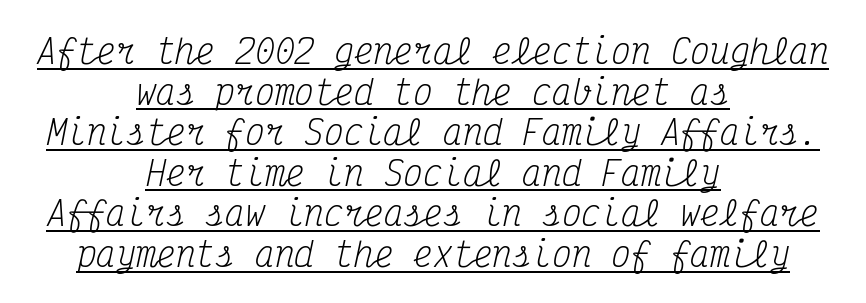
Q: Is the text bold? A: No.
Q: Is the text italic (slanted)? A: Yes, it leans right by about 12 degrees.
Q: Is the typeface a serif or a sans-serif typeface? A: Serif.
Q: Is the text underlined? A: Yes.
Q: How is the paragraph aligned? A: Centered.
Q: Is the spacing between letters normal or unusually wide? A: Normal.
Q: Width (condensed, normal, or wide)? A: Condensed.
Q: Stroke contrast? A: Medium.
Q: x-height? A: Medium.
Q: Monospaced? A: Yes.
